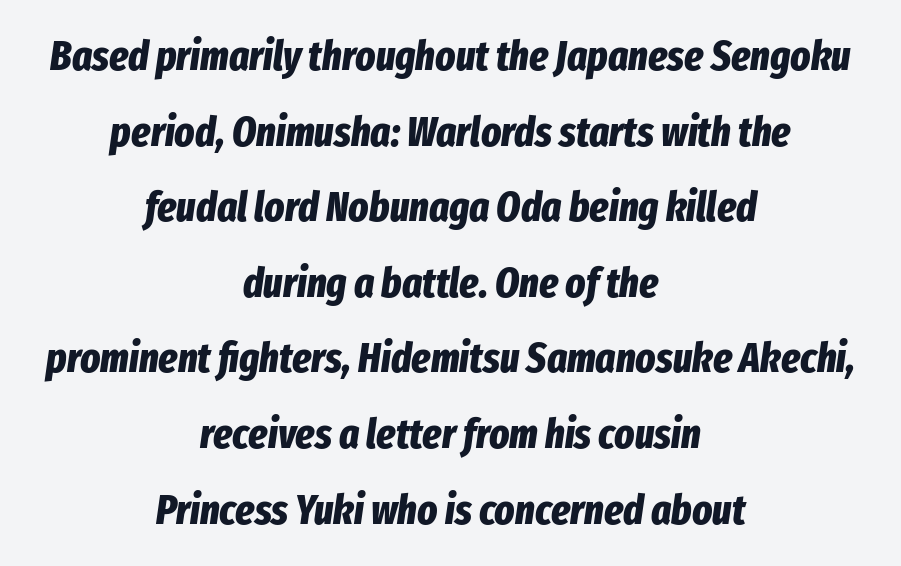
Q: Is the text bold? A: Yes.
Q: Is the text italic (slanted)? A: Yes, it leans right by about 8 degrees.
Q: Is the text underlined? A: No.
Q: How is the paragraph aligned? A: Centered.
Q: Is the spacing between letters normal or unusually wide? A: Normal.
Q: Width (condensed, normal, or wide)? A: Condensed.
Q: Stroke contrast? A: Low.
Q: x-height? A: Medium.
Q: Monospaced? A: No.
